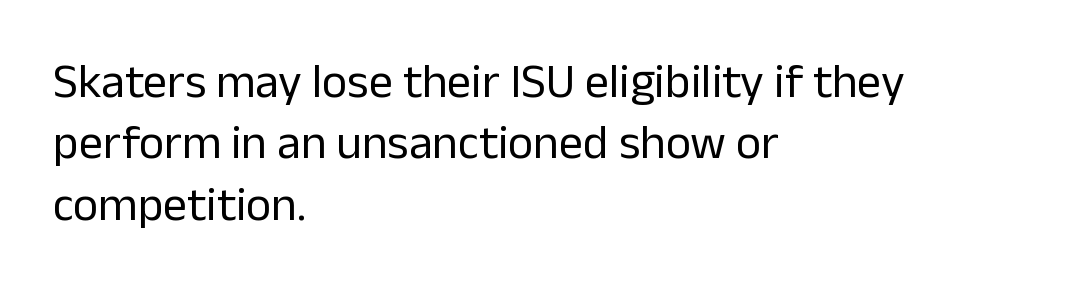
The image shows 48 px regular-weight sans-serif type, upright; set left-aligned, normal line spacing (1.28x), normal letter spacing, not underlined; low stroke contrast and a medium x-height.
